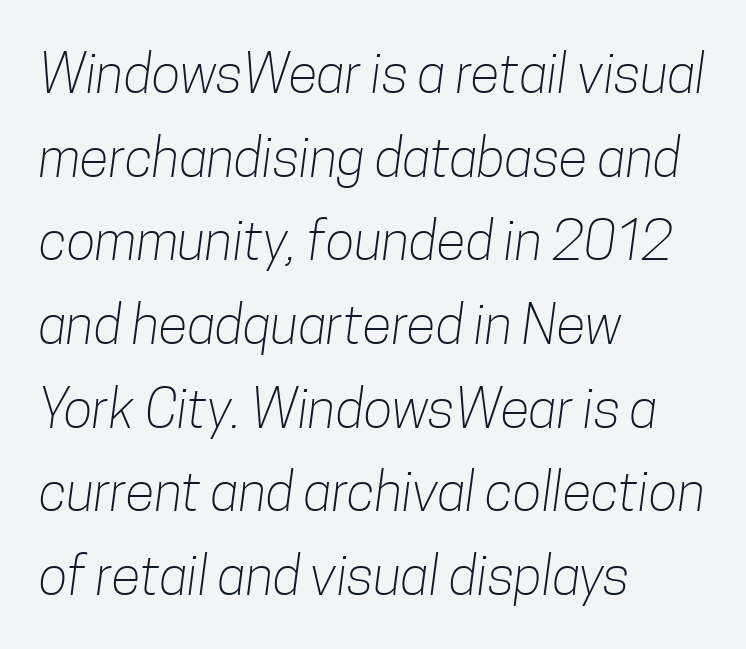
{"serif": "no", "bold": "no", "weight": "light", "width": "condensed", "stroke_contrast": "low", "x_height": "medium", "monospaced": "no", "underline": "no", "align": "left", "line_spacing": "normal", "line_spacing_ratio": 1.55, "letter_spacing": "normal", "letter_spacing_em": 0.0, "glyph_px": 54}
